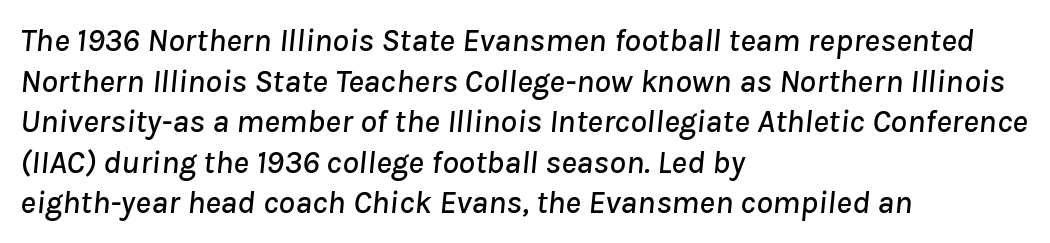
The image shows 33 px text type, italic (leaning right); set left-aligned, line spacing 1.23x, normal letter spacing, not underlined; low stroke contrast and a medium x-height.
